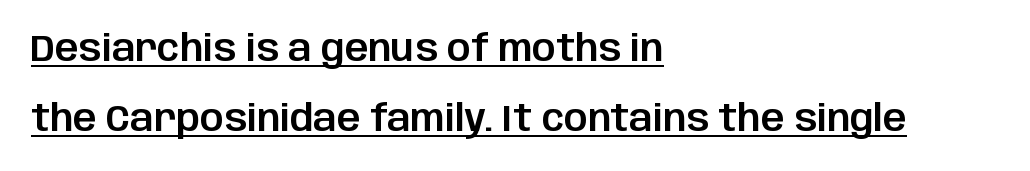
Q: Is the text italic (slanted)? A: No, it is upright.
Q: Is the typeface a serif or a sans-serif typeface? A: Sans-serif.
Q: Is the text underlined? A: Yes.
Q: How is the paragraph aligned? A: Left-aligned.
Q: Is the spacing between letters normal or unusually wide? A: Normal.
Q: Width (condensed, normal, or wide)? A: Normal.
Q: Stroke contrast? A: Low.
Q: x-height? A: Large.
Q: Monospaced? A: No.
